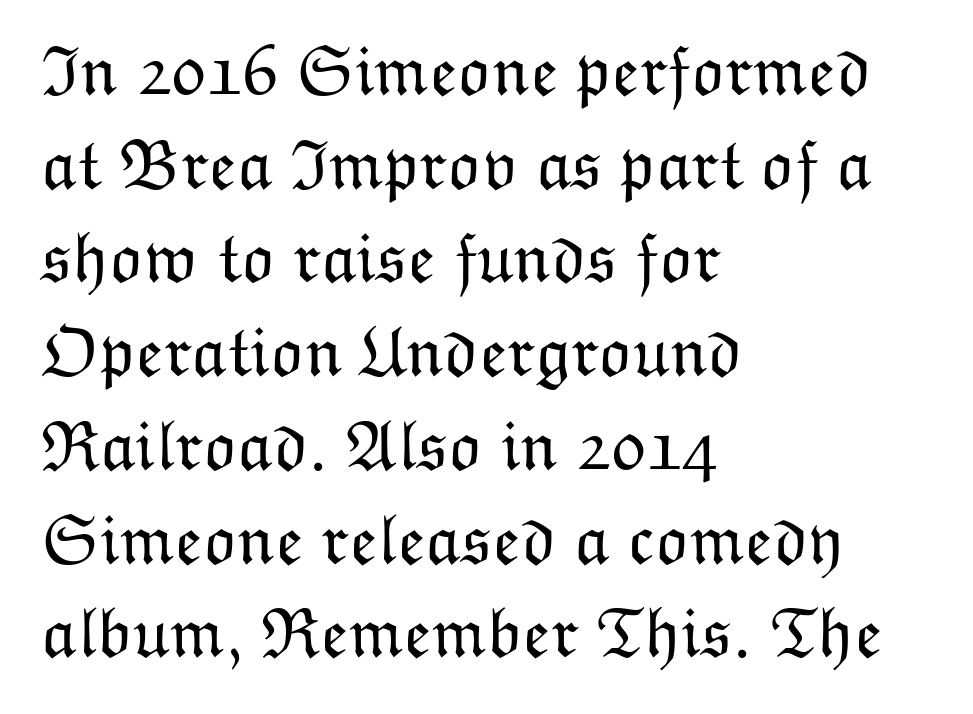
Q: Is the text bold? A: No.
Q: Is the text italic (slanted)? A: No, it is upright.
Q: Is the text underlined? A: No.
Q: How is the paragraph aligned? A: Left-aligned.
Q: Is the spacing between letters normal or unusually wide? A: Normal.
Q: Is the spacing between lines tight, normal or loose? A: Normal.
Q: Width (condensed, normal, or wide)? A: Normal.
Q: Stroke contrast? A: Low.
Q: x-height? A: Medium.
Q: Monospaced? A: No.
